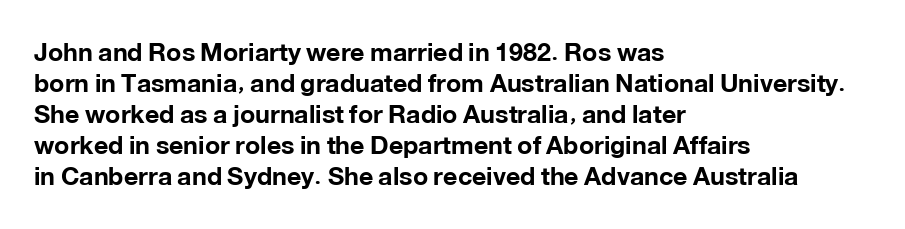
You'd pick this weight for a headline — it's a proper bold. Upright lettering throughout. Nothing unusual about the tracking: characters are spaced as the font intends. Check the space under the baseline: it is left empty.
